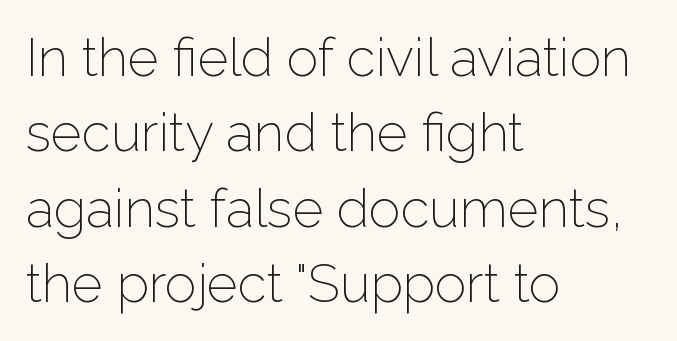
The image shows 53 px light sans-serif type, upright; set left-aligned, normal line spacing (1.42x), normal letter spacing, not underlined; low stroke contrast and a medium x-height.
